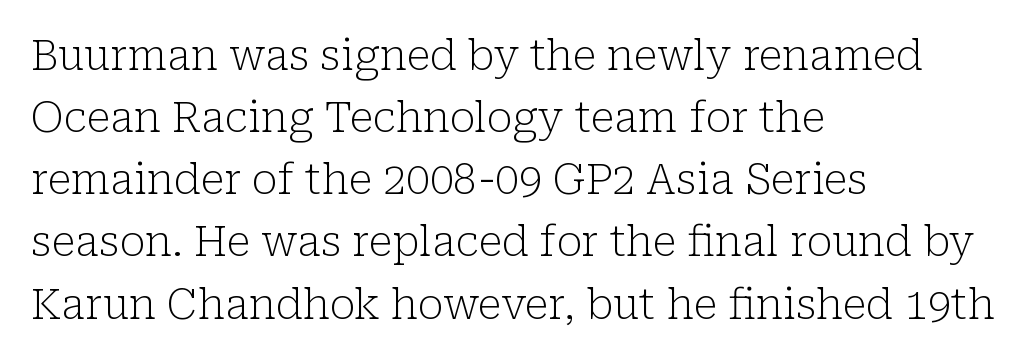
Q: Is the text bold? A: No.
Q: Is the text italic (slanted)? A: No, it is upright.
Q: Is the typeface a serif or a sans-serif typeface? A: Serif.
Q: Is the text underlined? A: No.
Q: How is the paragraph aligned? A: Left-aligned.
Q: Is the spacing between letters normal or unusually wide? A: Normal.
Q: Is the spacing between lines tight, normal or loose? A: Normal.
Q: Width (condensed, normal, or wide)? A: Normal.
Q: Stroke contrast? A: Low.
Q: x-height? A: Medium.
Q: Monospaced? A: No.
